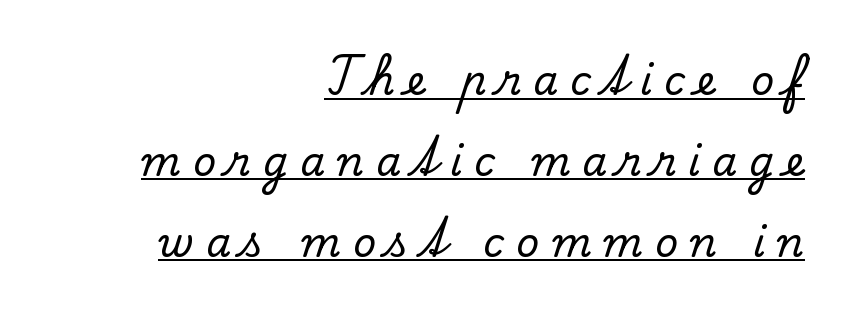
The image shows 40 px serif type; set right-aligned, loose line spacing (2.02x), unusually wide letter spacing (+0.3 em), underlined; low stroke contrast and a small x-height.
